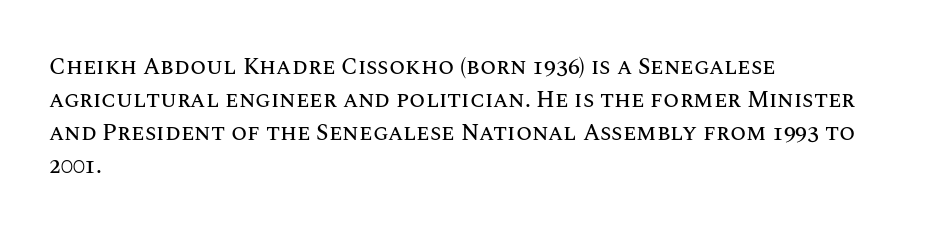
{"italic": "no", "underline": "no", "align": "left", "line_spacing": "normal", "line_spacing_ratio": 1.44, "letter_spacing": "normal", "letter_spacing_em": 0.0, "glyph_px": 23}
